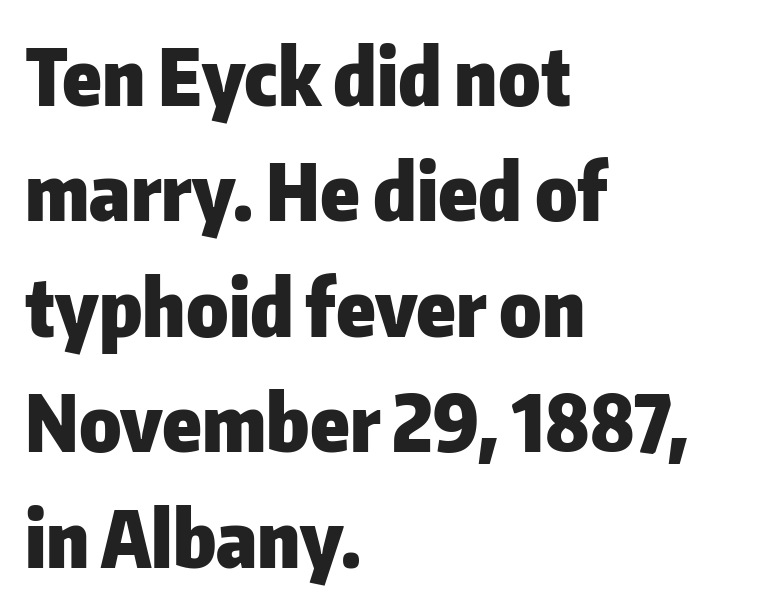
{"serif": "no", "italic": "no", "bold": "yes", "weight": "heavy", "width": "normal", "stroke_contrast": "low", "x_height": "medium", "monospaced": "no", "underline": "no", "align": "left", "line_spacing": "normal", "line_spacing_ratio": 1.48, "letter_spacing": "normal", "letter_spacing_em": 0.0, "glyph_px": 78}
